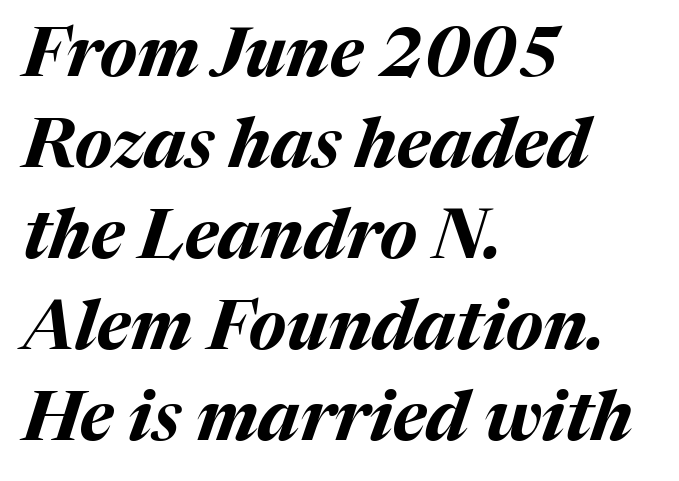
On the weight axis this lands at bold, roughly 700. In terms of letterspacing, this is plain default setting. No word sits above an underline. The letters are slanted; this is an italic face.
